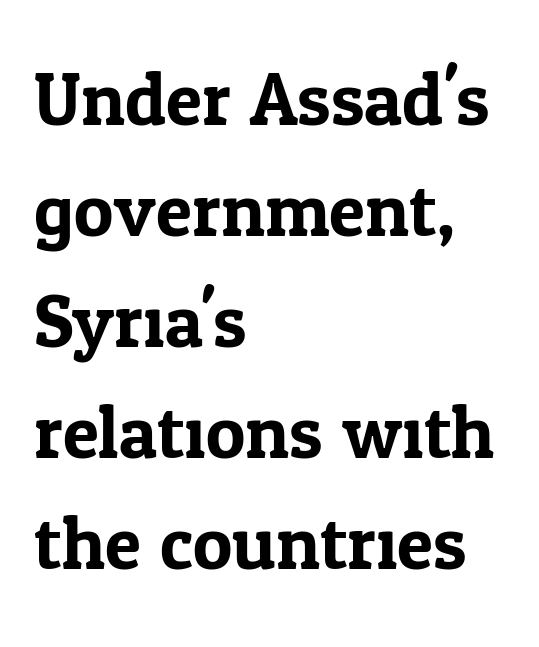
The words here are not underlined. Tracking here is standard; glyphs follow each other at the usual distance. Small tapered or slab feet sit at the stroke ends, so this counts as serif. Left-aligned paragraph, ragged on the right. The vertical gap from one line to the next is medium.
